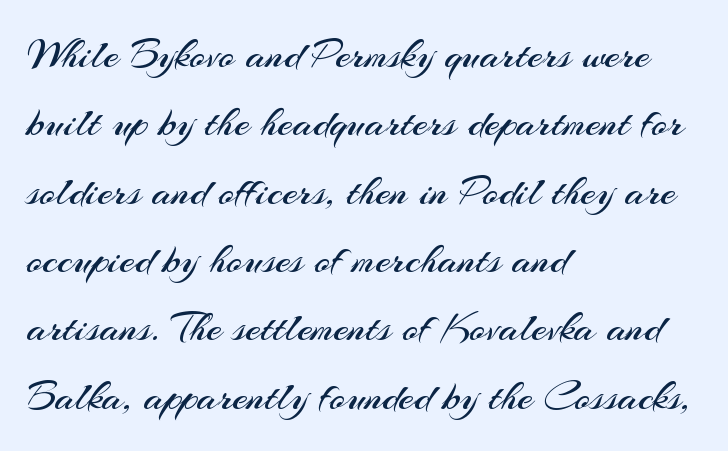
{"serif": "no", "bold": "no", "weight": "regular", "width": "normal", "stroke_contrast": "medium", "x_height": "small", "monospaced": "no", "underline": "no", "align": "left", "line_spacing": "normal", "line_spacing_ratio": 1.59, "letter_spacing": "normal", "letter_spacing_em": 0.0, "glyph_px": 43}
